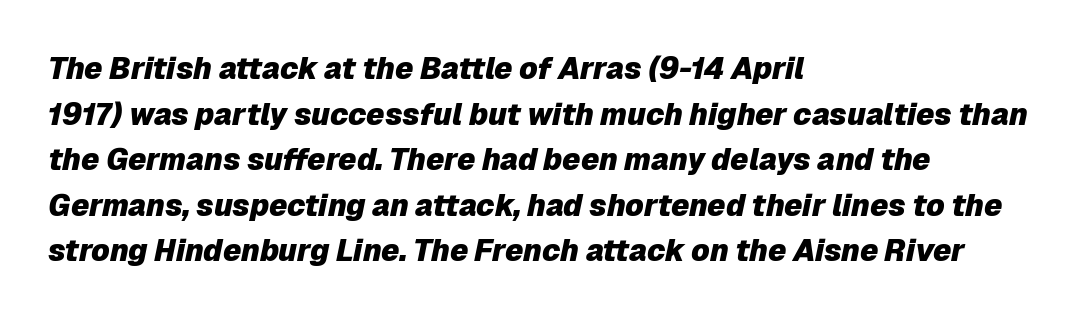
The image shows 30 px heavy type, italic (leaning right); set left-aligned, normal line spacing (1.52x), normal letter spacing, not underlined; low stroke contrast and a medium x-height.
